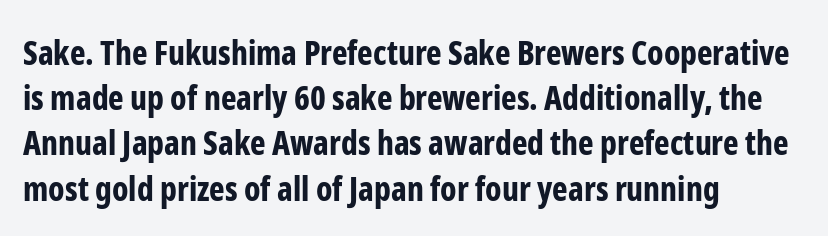
{"serif": "no", "italic": "no", "bold": "yes", "weight": "bold", "width": "condensed", "stroke_contrast": "low", "x_height": "medium", "monospaced": "no", "underline": "no", "align": "left", "line_spacing": "normal", "line_spacing_ratio": 1.37, "letter_spacing": "normal", "letter_spacing_em": 0.0, "glyph_px": 33}
